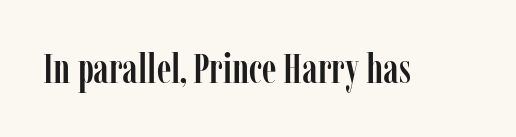
{"serif": "yes", "italic": "no", "width": "condensed", "stroke_contrast": "low", "x_height": "medium", "monospaced": "no", "underline": "no", "letter_spacing": "normal", "letter_spacing_em": 0.0, "glyph_px": 42}
